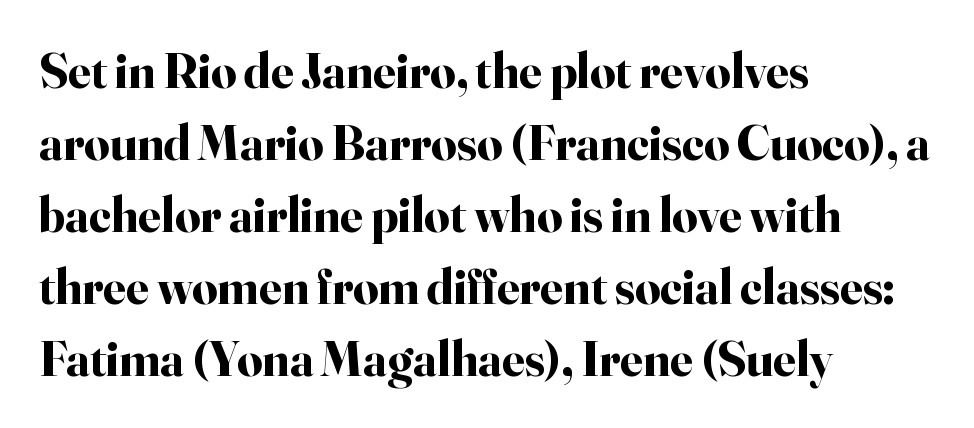
The image shows 50 px bold serif type, upright; set left-aligned, normal line spacing (1.44x), normal letter spacing, not underlined; high stroke contrast and a small x-height.
